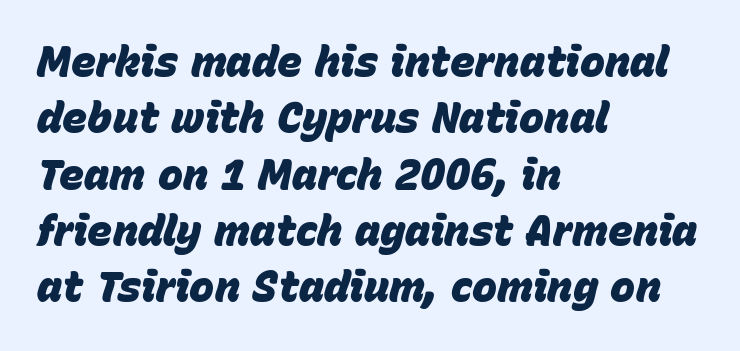
Q: Is the text bold? A: Yes.
Q: Is the text italic (slanted)? A: Yes, it leans right by about 15 degrees.
Q: Is the text underlined? A: No.
Q: How is the paragraph aligned? A: Left-aligned.
Q: Is the spacing between letters normal or unusually wide? A: Normal.
Q: Is the spacing between lines tight, normal or loose? A: Normal.
Q: Width (condensed, normal, or wide)? A: Normal.
Q: Stroke contrast? A: Low.
Q: x-height? A: Large.
Q: Monospaced? A: No.
